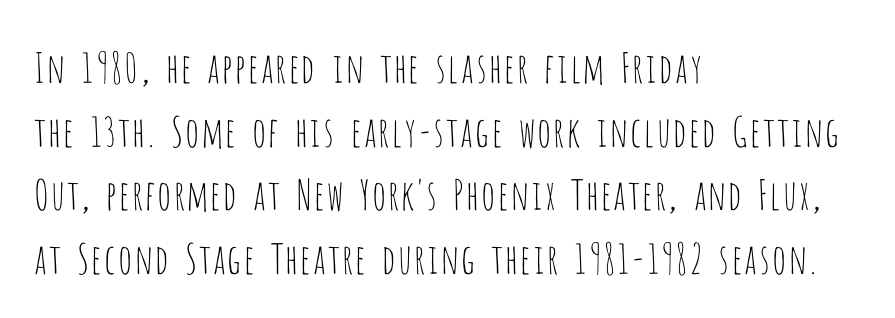
{"serif": "no", "italic": "no", "bold": "no", "weight": "thin", "width": "condensed", "stroke_contrast": "low", "x_height": "large", "monospaced": "no", "underline": "no", "align": "left", "line_spacing": "normal", "line_spacing_ratio": 1.55, "letter_spacing": "normal", "letter_spacing_em": 0.0, "glyph_px": 41}
